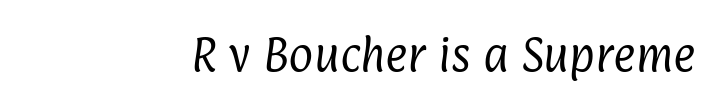
Q: Is the text bold? A: No.
Q: Is the typeface a serif or a sans-serif typeface? A: Sans-serif.
Q: Is the text underlined? A: No.
Q: Is the spacing between letters normal or unusually wide? A: Normal.
Q: Width (condensed, normal, or wide)? A: Condensed.
Q: Stroke contrast? A: Low.
Q: x-height? A: Medium.
Q: Monospaced? A: No.
